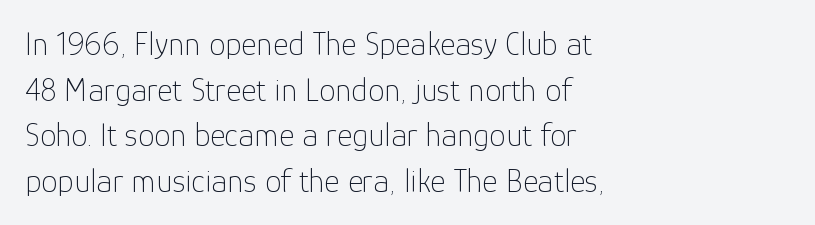
Q: Is the text bold? A: No.
Q: Is the text italic (slanted)? A: No, it is upright.
Q: Is the typeface a serif or a sans-serif typeface? A: Sans-serif.
Q: Is the text underlined? A: No.
Q: How is the paragraph aligned? A: Left-aligned.
Q: Is the spacing between letters normal or unusually wide? A: Normal.
Q: Is the spacing between lines tight, normal or loose? A: Normal.
Q: Width (condensed, normal, or wide)? A: Normal.
Q: Stroke contrast? A: Low.
Q: x-height? A: Medium.
Q: Monospaced? A: No.
